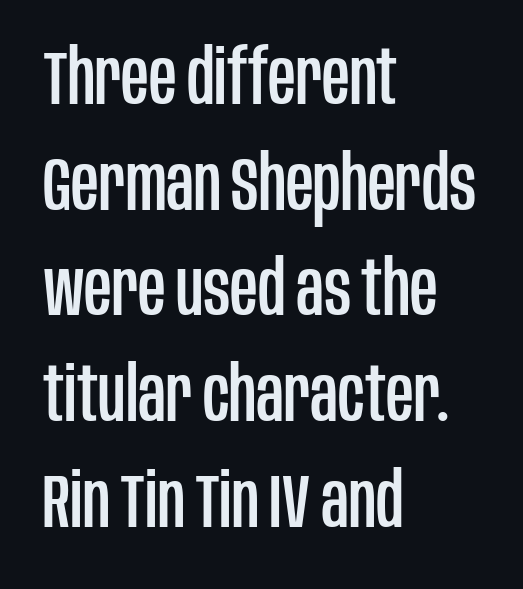
The image shows 76 px condensed sans-serif type, upright; set left-aligned, normal line spacing (1.39x), normal letter spacing, not underlined; low stroke contrast and a large x-height.
